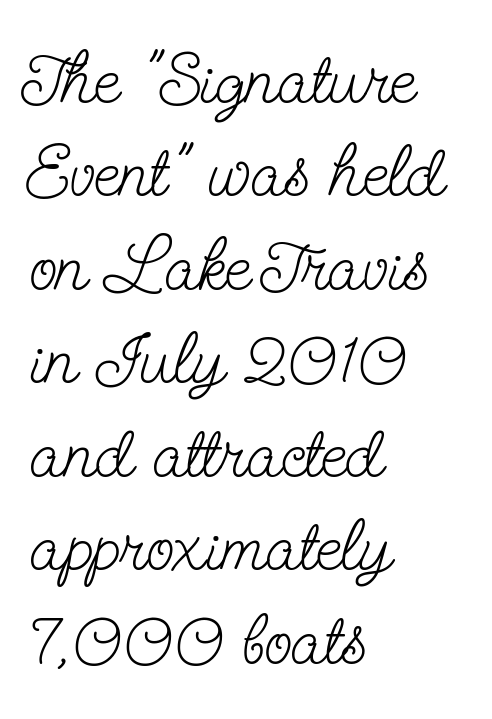
Q: Is the text bold? A: No.
Q: Is the text italic (slanted)? A: Yes.
Q: Is the typeface a serif or a sans-serif typeface? A: Serif.
Q: Is the text underlined? A: No.
Q: How is the paragraph aligned? A: Left-aligned.
Q: Is the spacing between letters normal or unusually wide? A: Normal.
Q: Is the spacing between lines tight, normal or loose? A: Normal.
Q: Width (condensed, normal, or wide)? A: Condensed.
Q: Stroke contrast? A: Low.
Q: x-height? A: Small.
Q: Monospaced? A: No.
